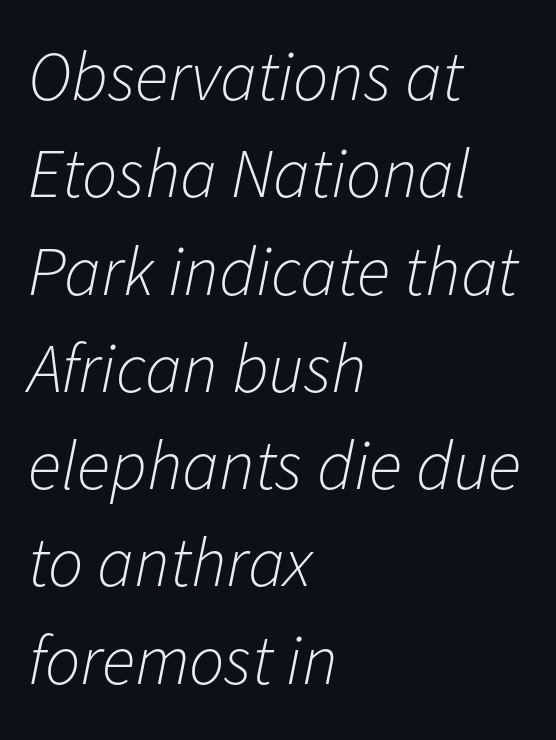
{"italic": "yes", "lean": "right", "slant_degrees": 11, "bold": "no", "weight": "light", "width": "normal", "stroke_contrast": "low", "x_height": "medium", "monospaced": "no", "underline": "no", "align": "left", "line_spacing": "normal", "line_spacing_ratio": 1.39, "letter_spacing": "normal", "letter_spacing_em": 0.0, "glyph_px": 70}
